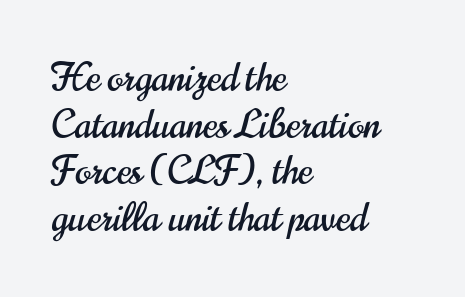
The image shows 38 px condensed sans-serif type; set left-aligned, line spacing 1.23x, normal letter spacing, not underlined; high stroke contrast and a small x-height.
